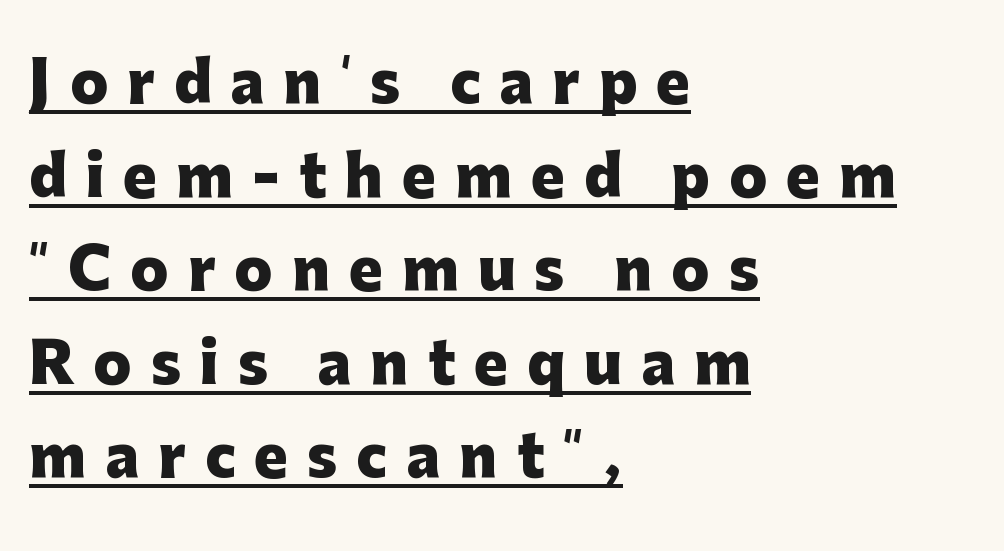
Q: Is the text bold? A: Yes.
Q: Is the text italic (slanted)? A: No, it is upright.
Q: Is the typeface a serif or a sans-serif typeface? A: Sans-serif.
Q: Is the text underlined? A: Yes.
Q: How is the paragraph aligned? A: Left-aligned.
Q: Is the spacing between letters normal or unusually wide? A: Unusually wide.
Q: Is the spacing between lines tight, normal or loose? A: Normal.
Q: Width (condensed, normal, or wide)? A: Normal.
Q: Stroke contrast? A: Low.
Q: x-height? A: Medium.
Q: Monospaced? A: No.
